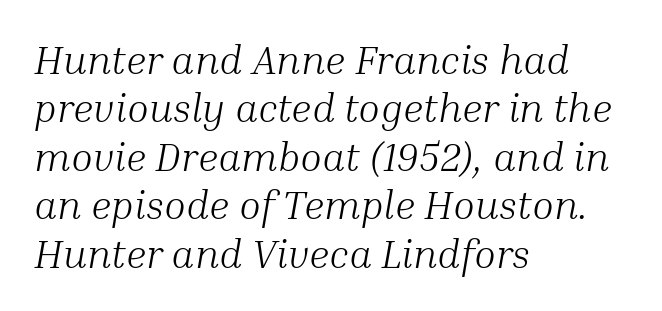
The image shows 40 px light serif type, italic (leaning right); set left-aligned, line spacing 1.21x, normal letter spacing, not underlined; medium stroke contrast and a medium x-height.
